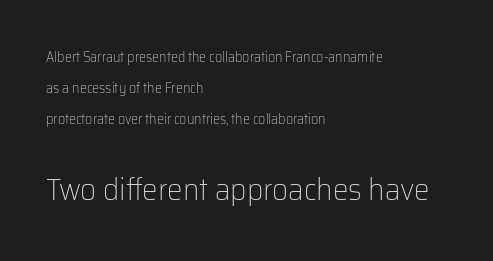
Tall strokes in this sample are plumb rather than angled. Successive baselines arrive slowly, with a big drop between each. Compared with a typical body face, this is equally light or lighter still. The rendering keeps characters at their native spacing. The passage shown is typeset with a sans-serif family.
